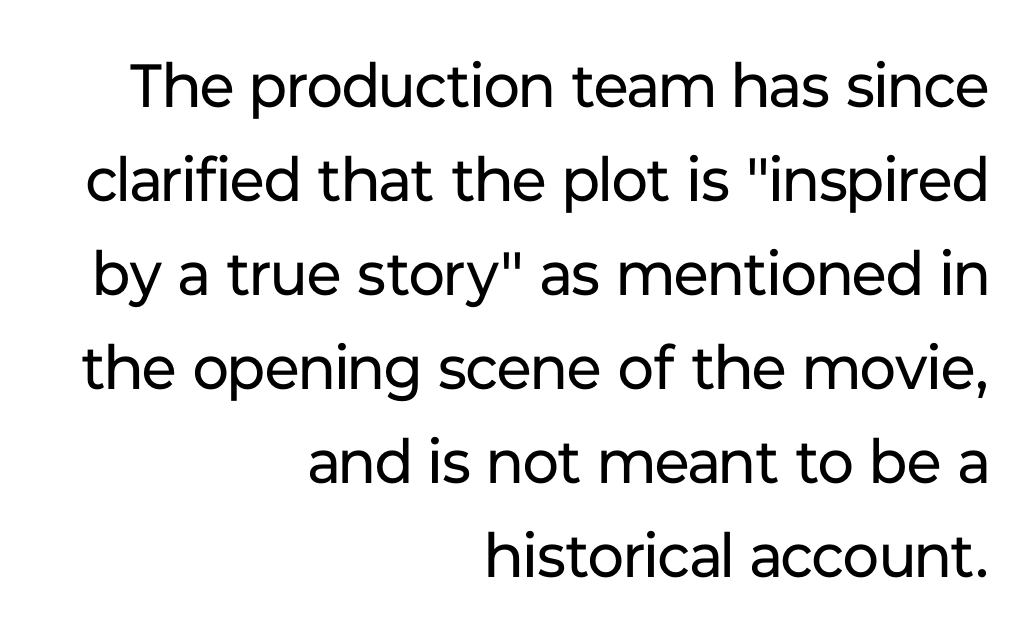
The image shows 61 px regular-weight sans-serif type, upright; set right-aligned, normal line spacing (1.54x), normal letter spacing, not underlined; low stroke contrast and a medium x-height.
